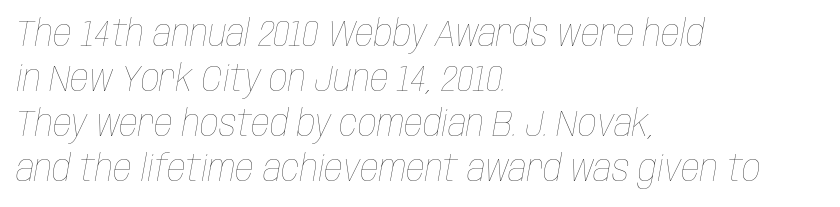
Underline: absent. Compared with typical body copy, the letter spacing here is the same. If you drew a line through each stem, it would be angled. The letters advance in unequal steps, a hallmark of proportional type.
